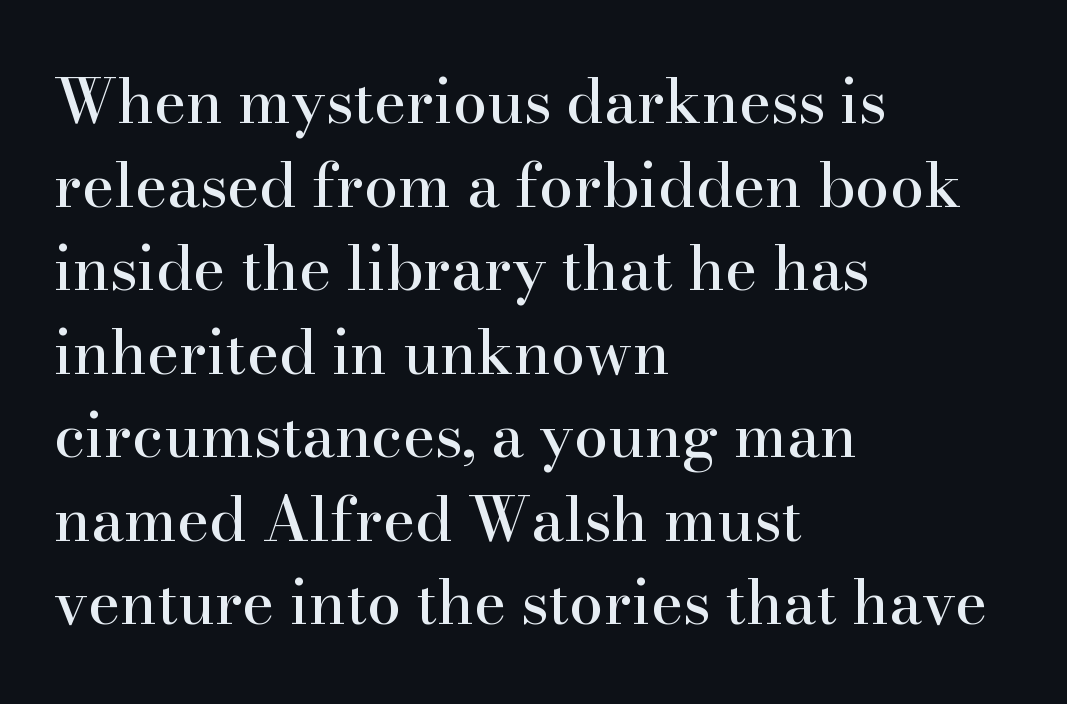
{"serif": "yes", "italic": "no", "width": "normal", "stroke_contrast": "high", "x_height": "small", "monospaced": "no", "underline": "no", "align": "left", "line_spacing": "normal", "line_spacing_ratio": 1.37, "letter_spacing": "normal", "letter_spacing_em": 0.0, "glyph_px": 61}
